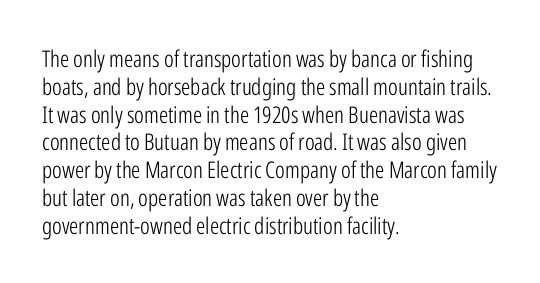
Q: Is the text bold? A: No.
Q: Is the text italic (slanted)? A: No, it is upright.
Q: Is the text underlined? A: No.
Q: How is the paragraph aligned? A: Left-aligned.
Q: Is the spacing between letters normal or unusually wide? A: Normal.
